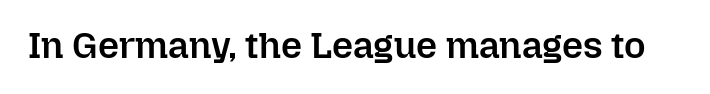
{"italic": "no", "bold": "semi", "weight": "semibold", "width": "normal", "stroke_contrast": "low", "x_height": "medium", "monospaced": "no", "underline": "no", "letter_spacing": "normal", "letter_spacing_em": 0.0, "glyph_px": 37}
